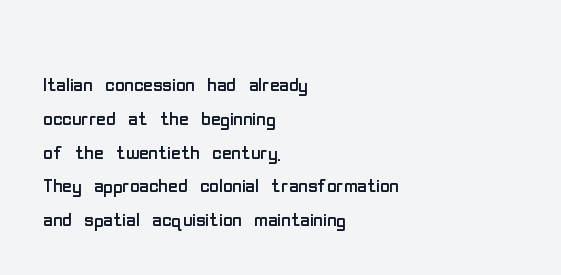
Q: Is the text bold? A: No.
Q: Is the text italic (slanted)? A: No, it is upright.
Q: Is the text underlined? A: No.
Q: How is the paragraph aligned? A: Left-aligned.
Q: Is the spacing between letters normal or unusually wide? A: Normal.
Q: Is the spacing between lines tight, normal or loose? A: Normal.
